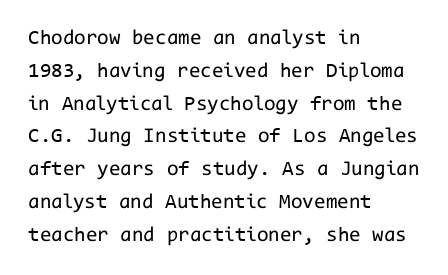
The image shows 21 px text type, upright; set left-aligned, normal line spacing (1.56x), normal letter spacing, not underlined.
